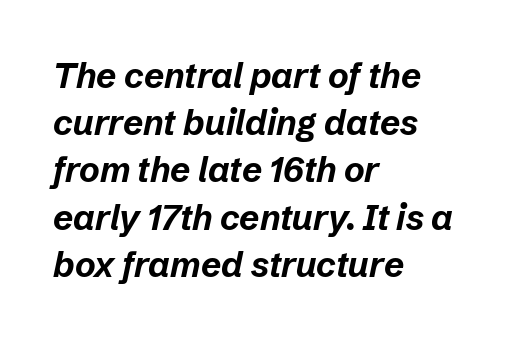
Q: Is the text bold? A: Yes.
Q: Is the text italic (slanted)? A: Yes, it leans right by about 12 degrees.
Q: Is the text underlined? A: No.
Q: How is the paragraph aligned? A: Left-aligned.
Q: Is the spacing between letters normal or unusually wide? A: Normal.
Q: Is the spacing between lines tight, normal or loose? A: Normal.
Q: Width (condensed, normal, or wide)? A: Normal.
Q: Stroke contrast? A: Low.
Q: x-height? A: Medium.
Q: Monospaced? A: No.
